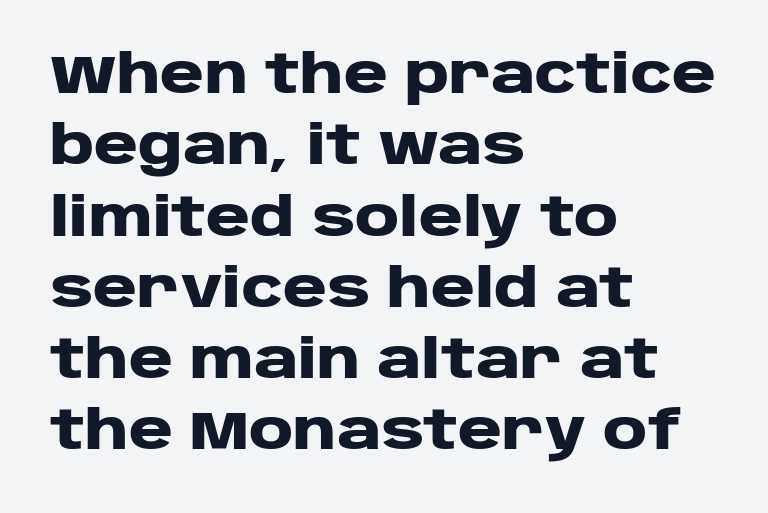
The image shows 54 px heavy, wide sans-serif type, upright; set left-aligned, normal line spacing (1.32x), normal letter spacing, not underlined; low stroke contrast and a large x-height.
